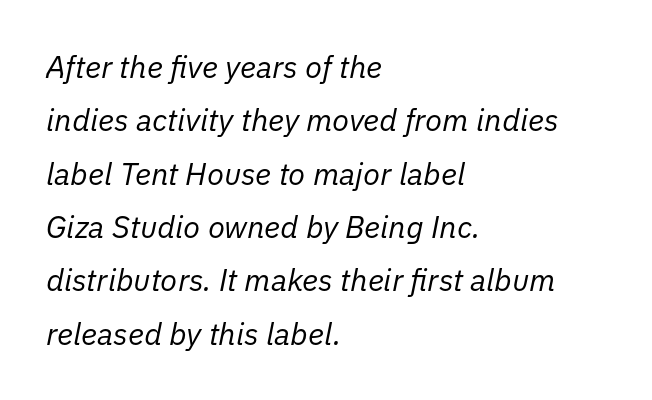
Q: Is the text bold? A: No.
Q: Is the text italic (slanted)? A: Yes, it leans right by about 11 degrees.
Q: Is the text underlined? A: No.
Q: How is the paragraph aligned? A: Left-aligned.
Q: Is the spacing between letters normal or unusually wide? A: Normal.
Q: Width (condensed, normal, or wide)? A: Normal.
Q: Stroke contrast? A: Low.
Q: x-height? A: Medium.
Q: Monospaced? A: No.
